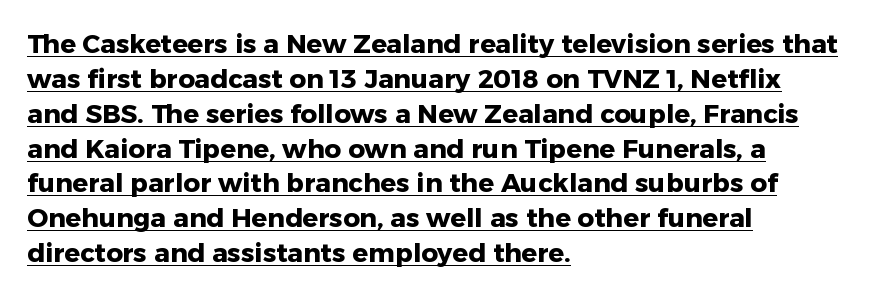
{"italic": "no", "bold": "yes", "underline": "yes", "align": "left", "line_spacing": "normal", "line_spacing_ratio": 1.34, "letter_spacing": "normal", "letter_spacing_em": 0.0, "glyph_px": 26}
